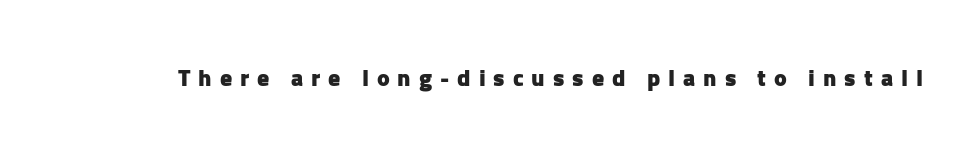
Q: Is the text bold? A: Yes.
Q: Is the text italic (slanted)? A: No, it is upright.
Q: Is the text underlined? A: No.
Q: Is the spacing between letters normal or unusually wide? A: Unusually wide.
